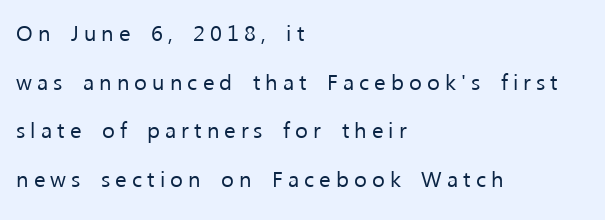
{"italic": "no", "bold": "no", "underline": "no", "align": "left", "line_spacing": "loose", "line_spacing_ratio": 2.21, "letter_spacing": "wide", "letter_spacing_em": 0.23, "glyph_px": 22}
